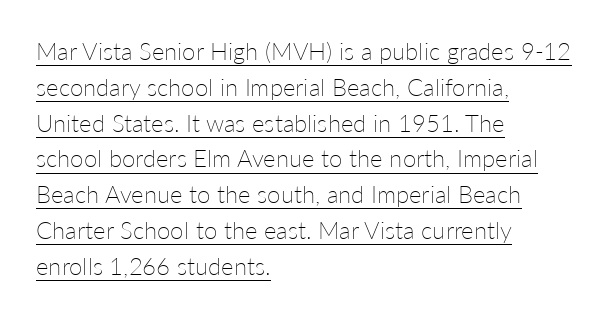
The image shows 24 px text type, upright; set left-aligned, normal line spacing (1.49x), normal letter spacing, underlined.
